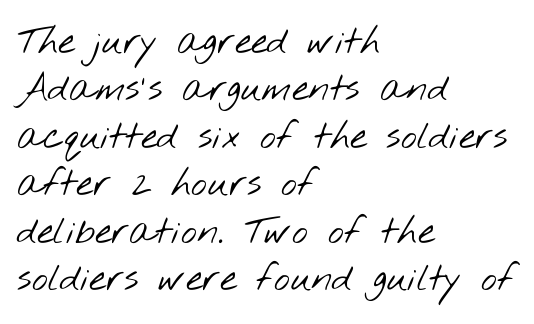
No word sits above an underline. Nothing unusual about the tracking: characters are spaced as the font intends. Notice how the passage keeps a crisp vertical edge on the left only. These lines sit exactly where default settings would place them. Character widths vary here, with narrow letters taking less room than wide ones.
